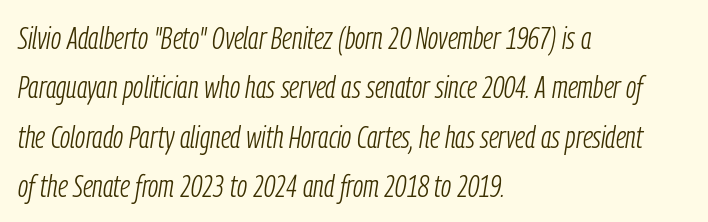
Q: Is the text bold? A: No.
Q: Is the text italic (slanted)? A: Yes, it leans right by about 9 degrees.
Q: Is the text underlined? A: No.
Q: How is the paragraph aligned? A: Left-aligned.
Q: Is the spacing between letters normal or unusually wide? A: Normal.
Q: Is the spacing between lines tight, normal or loose? A: Normal.
Q: Width (condensed, normal, or wide)? A: Condensed.
Q: Stroke contrast? A: Low.
Q: x-height? A: Medium.
Q: Monospaced? A: No.
